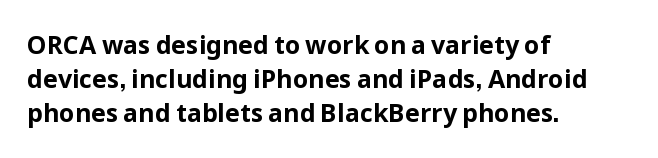
{"italic": "no", "bold": "yes", "underline": "no", "align": "left", "line_spacing": "normal", "line_spacing_ratio": 1.37, "letter_spacing": "normal", "letter_spacing_em": 0.0, "glyph_px": 25}
